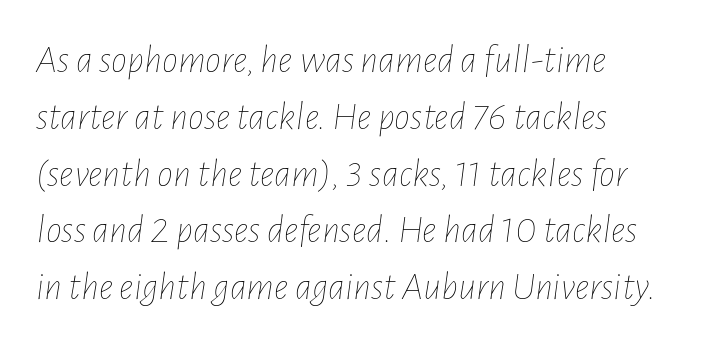
The image shows 40 px thin, condensed type, italic (leaning right); set normal line spacing (1.42x), normal letter spacing, not underlined; low stroke contrast and a medium x-height.
